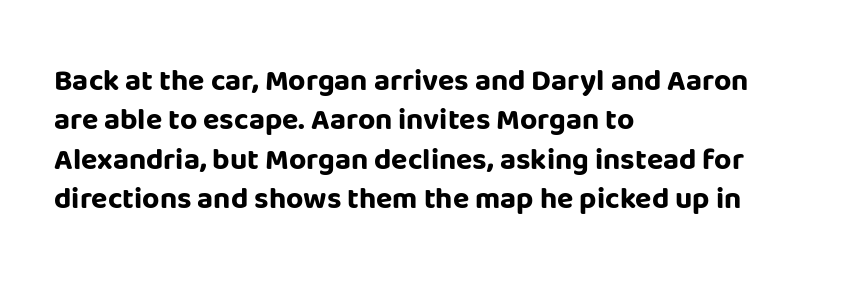
Q: Is the text bold? A: Yes.
Q: Is the text italic (slanted)? A: No, it is upright.
Q: Is the typeface a serif or a sans-serif typeface? A: Sans-serif.
Q: Is the text underlined? A: No.
Q: How is the paragraph aligned? A: Left-aligned.
Q: Is the spacing between letters normal or unusually wide? A: Normal.
Q: Is the spacing between lines tight, normal or loose? A: Normal.
Q: Width (condensed, normal, or wide)? A: Normal.
Q: Stroke contrast? A: Low.
Q: x-height? A: Large.
Q: Monospaced? A: No.
